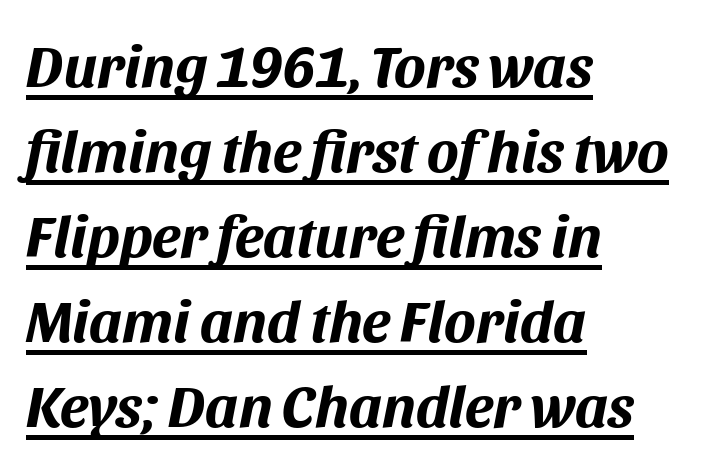
{"italic": "yes", "lean": "right", "slant_degrees": 11, "bold": "yes", "weight": "bold", "width": "normal", "stroke_contrast": "medium", "x_height": "large", "monospaced": "no", "underline": "yes", "align": "left", "line_spacing": "normal", "line_spacing_ratio": 1.44, "letter_spacing": "normal", "letter_spacing_em": 0.0, "glyph_px": 59}
